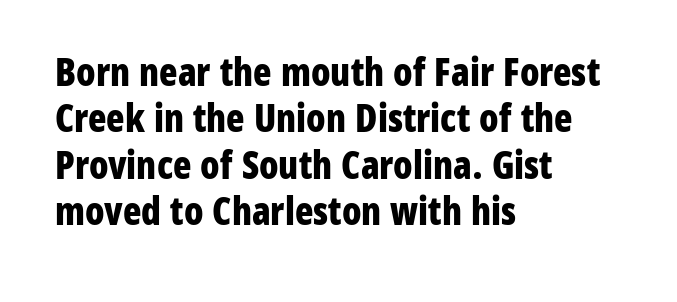
The image shows 38 px bold, condensed sans-serif type, upright; set left-aligned, line spacing 1.22x, normal letter spacing, not underlined; low stroke contrast and a medium x-height.
